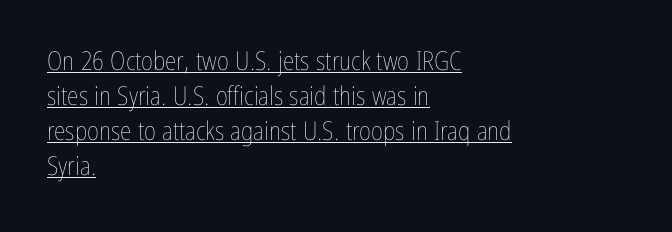
The image shows 26 px text type, upright; set left-aligned, normal line spacing (1.34x), normal letter spacing, underlined.
